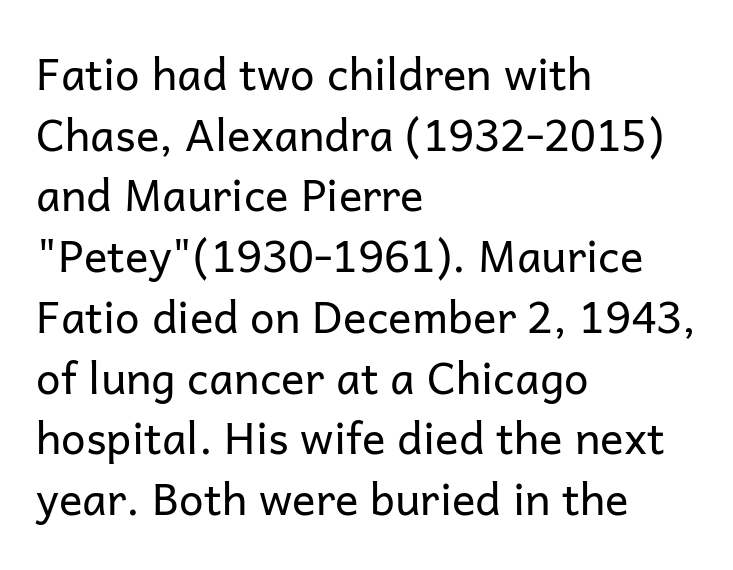
The image shows 44 px regular-weight sans-serif type, upright; set left-aligned, normal line spacing (1.38x), normal letter spacing, not underlined; low stroke contrast and a medium x-height.
